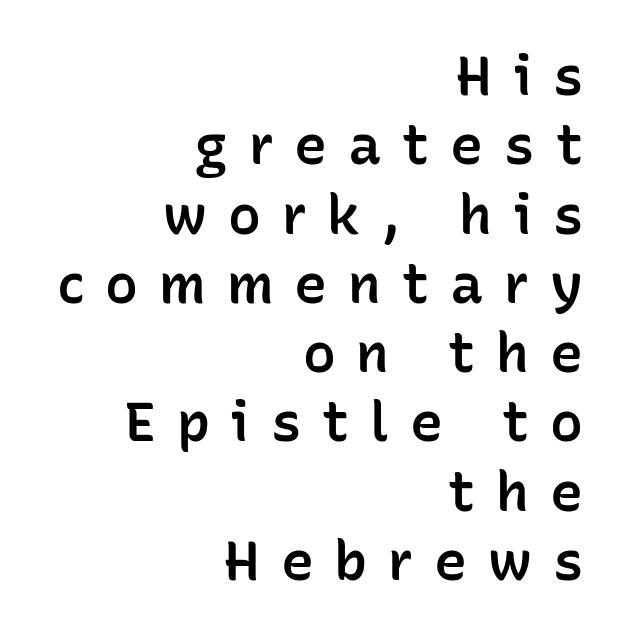
The image shows 55 px semibold sans-serif type, upright; set right-aligned, normal line spacing (1.26x), unusually wide letter spacing (+0.38 em), not underlined; low stroke contrast and a medium x-height.
